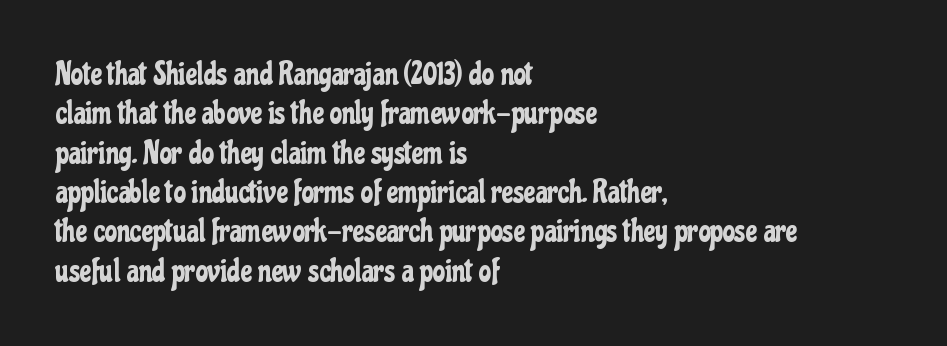
{"serif": "no", "italic": "no", "width": "condensed", "stroke_contrast": "low", "x_height": "medium", "monospaced": "no", "underline": "no", "align": "left", "line_spacing": "normal", "line_spacing_ratio": 1.27, "letter_spacing": "normal", "letter_spacing_em": 0.0, "glyph_px": 31}
